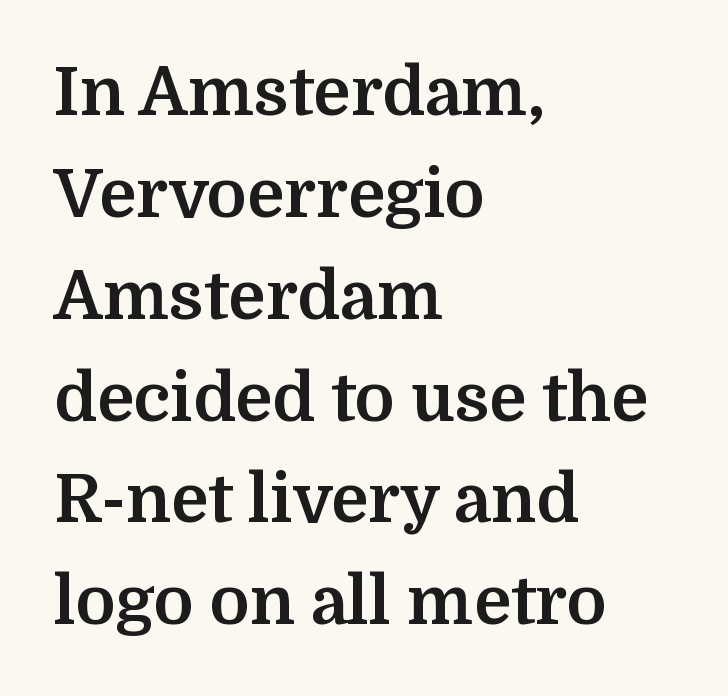
{"serif": "yes", "italic": "no", "bold": "yes", "weight": "bold", "width": "normal", "stroke_contrast": "medium", "x_height": "medium", "monospaced": "no", "underline": "no", "align": "left", "line_spacing": "normal", "line_spacing_ratio": 1.52, "letter_spacing": "normal", "letter_spacing_em": 0.0, "glyph_px": 67}
